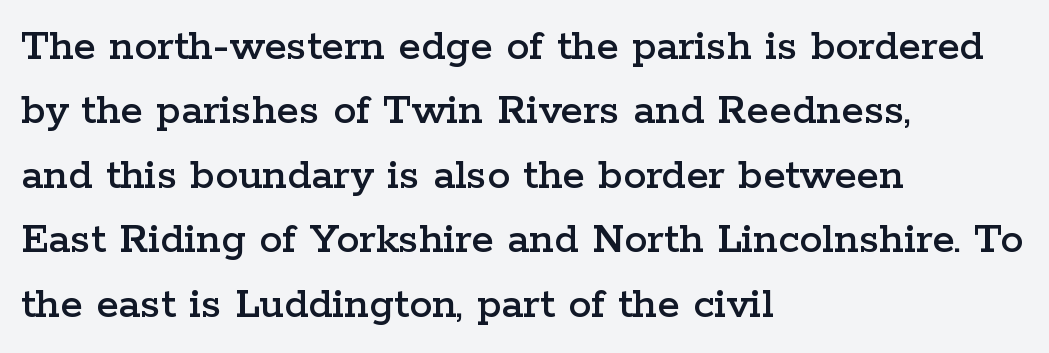
Lines of text with bare space underneath. This sample has the flowing, uneven cadence of proportional lettering. These lines keep a tight, regular rhythm from letter to letter. In terms of letterform style, serifs are clearly present.
